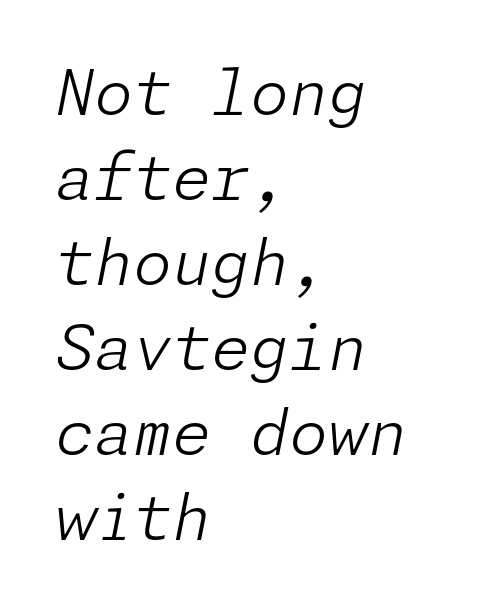
The image shows 63 px light type, italic (leaning right); set left-aligned, normal line spacing (1.35x), normal letter spacing, not underlined; low stroke contrast and a medium x-height.
